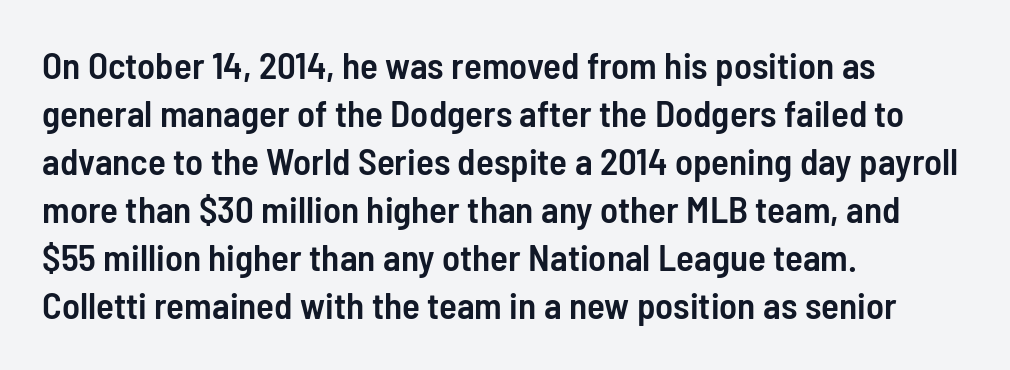
Q: Is the text bold? A: Semi-bold.
Q: Is the text italic (slanted)? A: No, it is upright.
Q: Is the typeface a serif or a sans-serif typeface? A: Sans-serif.
Q: Is the text underlined? A: No.
Q: How is the paragraph aligned? A: Left-aligned.
Q: Is the spacing between letters normal or unusually wide? A: Normal.
Q: Is the spacing between lines tight, normal or loose? A: Normal.
Q: Width (condensed, normal, or wide)? A: Condensed.
Q: Stroke contrast? A: Low.
Q: x-height? A: Medium.
Q: Monospaced? A: No.
